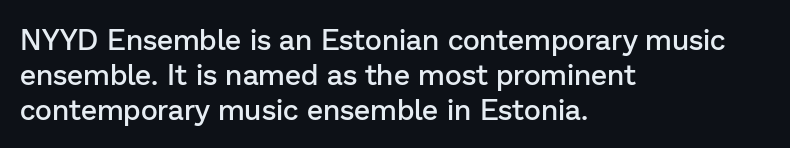
Q: Is the text bold? A: Semi-bold.
Q: Is the text italic (slanted)? A: No, it is upright.
Q: Is the typeface a serif or a sans-serif typeface? A: Sans-serif.
Q: Is the text underlined? A: No.
Q: How is the paragraph aligned? A: Left-aligned.
Q: Is the spacing between letters normal or unusually wide? A: Normal.
Q: Width (condensed, normal, or wide)? A: Normal.
Q: Stroke contrast? A: Low.
Q: x-height? A: Medium.
Q: Monospaced? A: No.
